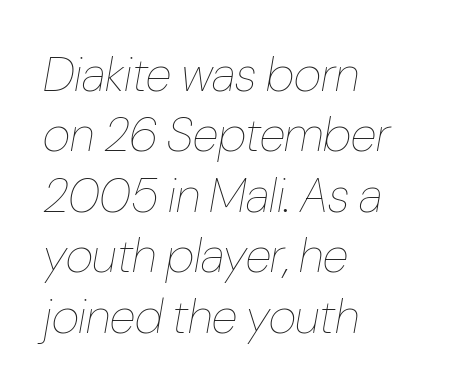
The typesetting does not lean heavy: it is not bold. No extra tracking has been applied to these lines. The rendering applies a slant to the glyphs. This sample is left-justified, so line endings fall wherever the words run out. The passage shown is not underscored anywhere.
